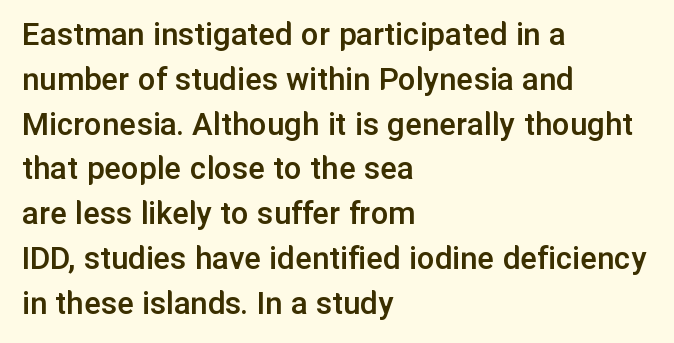
{"serif": "no", "italic": "no", "bold": "semi", "weight": "semibold", "width": "normal", "stroke_contrast": "low", "x_height": "medium", "monospaced": "no", "underline": "no", "align": "left", "line_spacing": "normal", "line_spacing_ratio": 1.28, "letter_spacing": "normal", "letter_spacing_em": 0.0, "glyph_px": 35}
